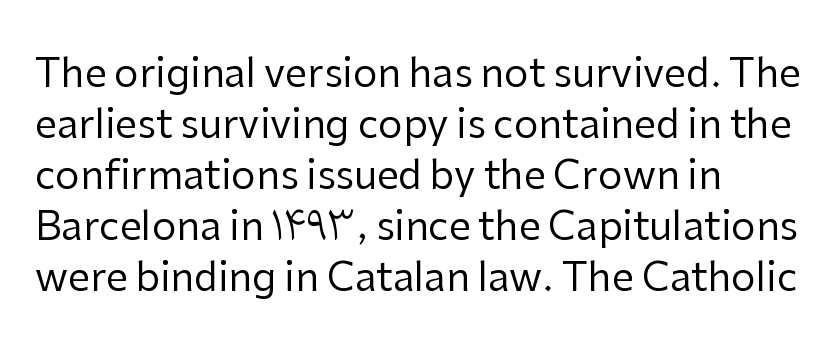
The image shows 39 px regular-weight sans-serif type, upright; set left-aligned, normal line spacing (1.31x), normal letter spacing, not underlined; low stroke contrast and a medium x-height.
